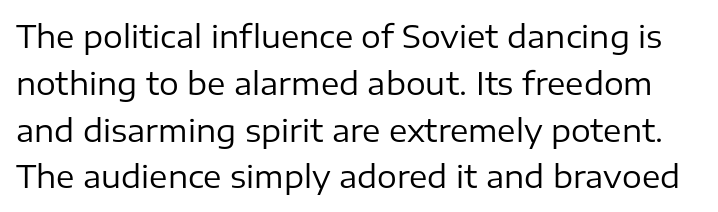
Words appear dense and cohesive because spacing is normal. If you measured baseline to baseline, you'd find a middling distance. The letters advance in unequal steps, a hallmark of proportional type. The letters carry no serifs — their stems end cleanly without finishing strokes.
